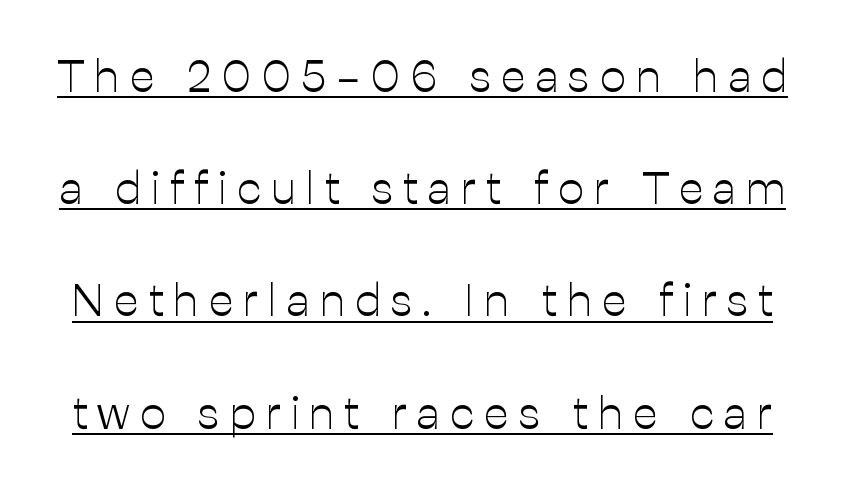
Weight: not bold — regular or lighter. In terms of letterform style, serifs are entirely absent. Do the letters lean? They stand straight. Leading: increased.
